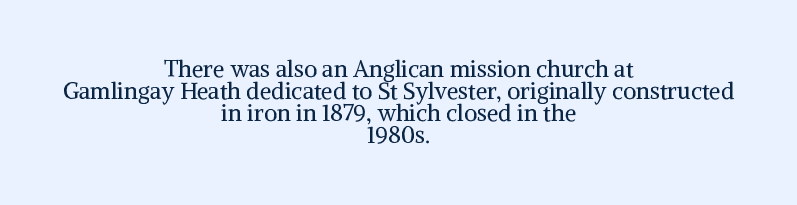
These lines huddle together more closely than default settings would place them. The string is rendered with underlining switched off. The passage is arranged like a title page — every line centered. These lines keep a tight, regular rhythm from letter to letter. Vertical strokes here are truly vertical. No extra ink here — the face is not bold.
